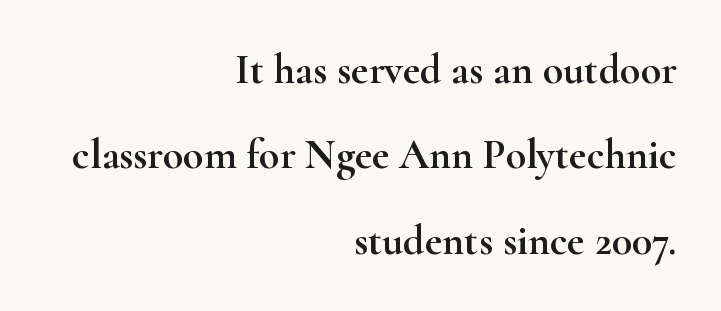
Character widths vary here, with narrow letters taking less room than wide ones. Letters rest on an invisible, unmarked baseline. The line-height multiplier appears high, well above default. Between one letter and the next there's only the usual sliver of space.
